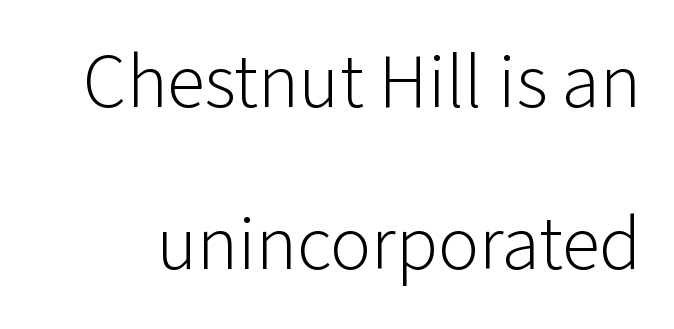
{"serif": "no", "italic": "no", "bold": "no", "weight": "light", "width": "normal", "stroke_contrast": "low", "x_height": "medium", "monospaced": "no", "underline": "no", "line_spacing": "loose", "line_spacing_ratio": 2.1, "letter_spacing": "normal", "letter_spacing_em": 0.0, "glyph_px": 77}
